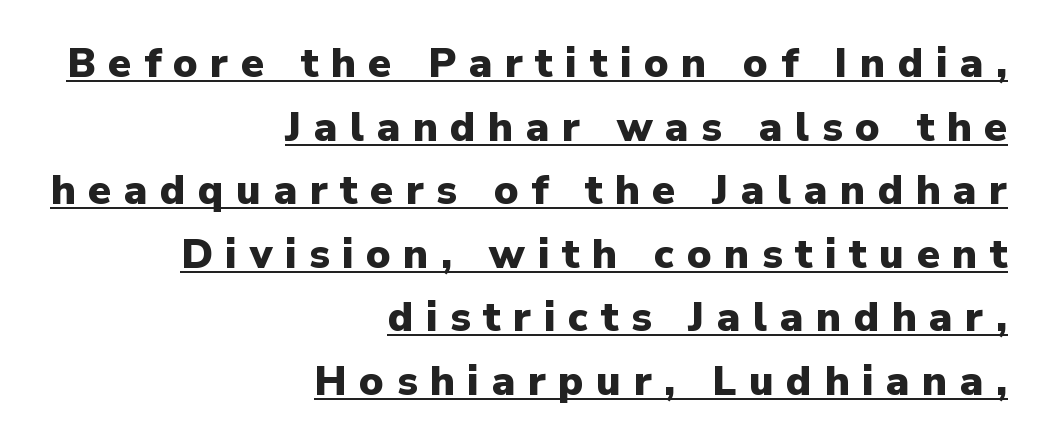
{"serif": "no", "italic": "no", "bold": "yes", "weight": "heavy", "width": "normal", "stroke_contrast": "low", "x_height": "medium", "monospaced": "no", "underline": "yes", "align": "right", "line_spacing": "normal", "line_spacing_ratio": 1.55, "letter_spacing": "wide", "letter_spacing_em": 0.31, "glyph_px": 41}
